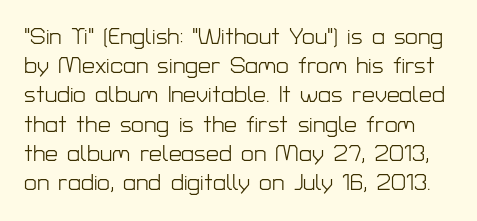
The image shows 23 px text type, upright; set normal line spacing (1.27x), normal letter spacing, not underlined.
